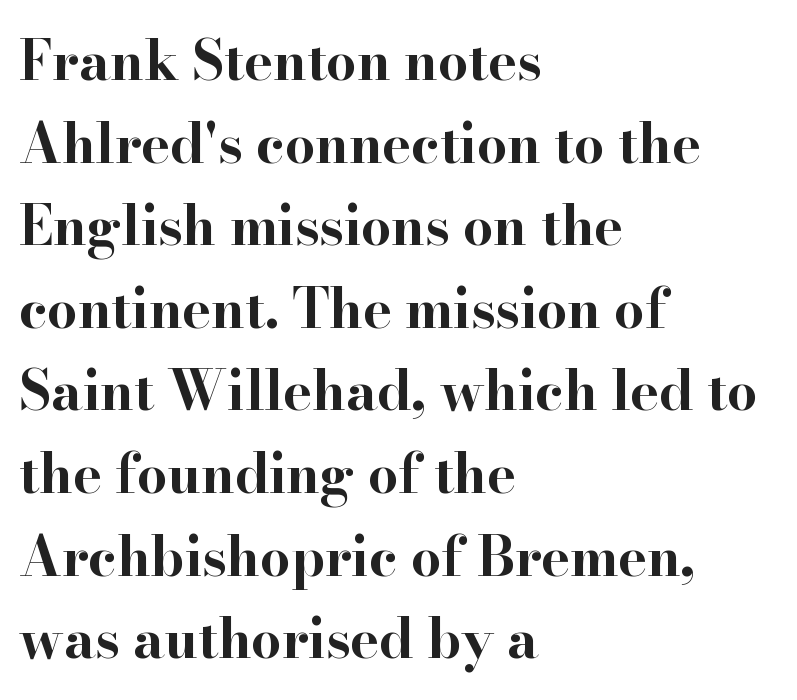
Serifs: yes, visible at the terminals of the letterforms. A classic flush-left, rag-right setting is used for this passage. You'd pick this weight for a headline — it's a proper bold. You could not count columns in this text — the font is proportionally spaced.
